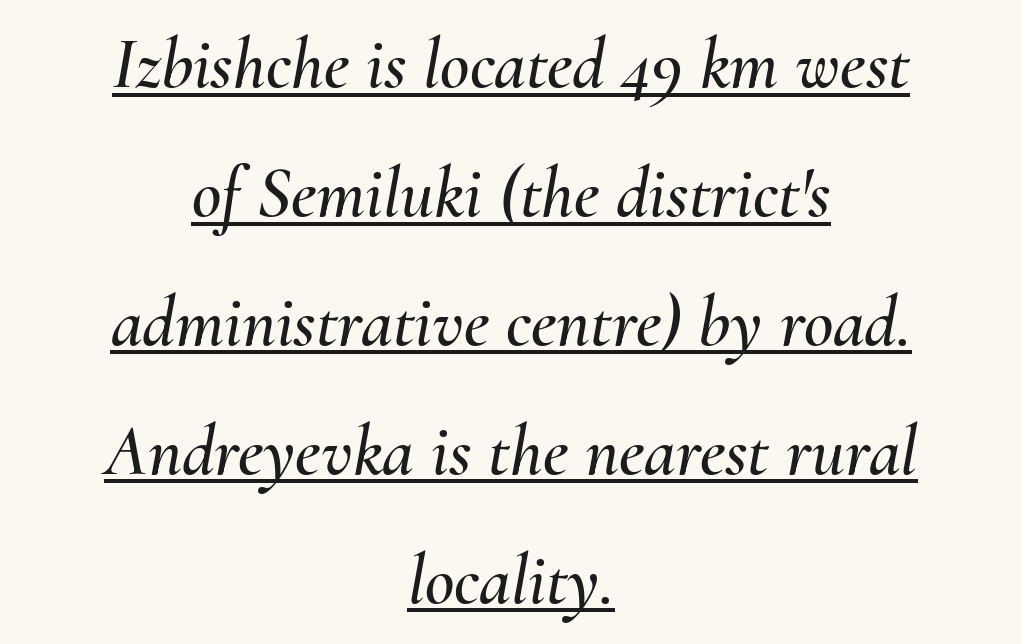
Observe the lean: these are italic letterforms. The letters sit at their default tracking, neither squeezed nor spread. Glance below the letters and you will spot a drawn line. Think of a printed novel: that variable character pitch is what you see here. Which margin do the lines hug? Neither — every line sits in the middle.
